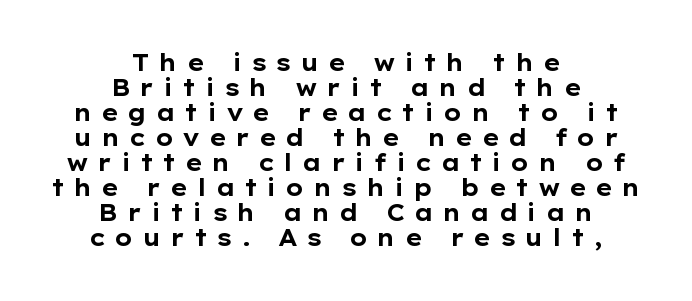
A typesetter would mark this as roman, not italic. Compared with typical body copy, the letter spacing here is much looser. Bare-footed words on every line. Leading is clearly below the norm, producing a dense column.
